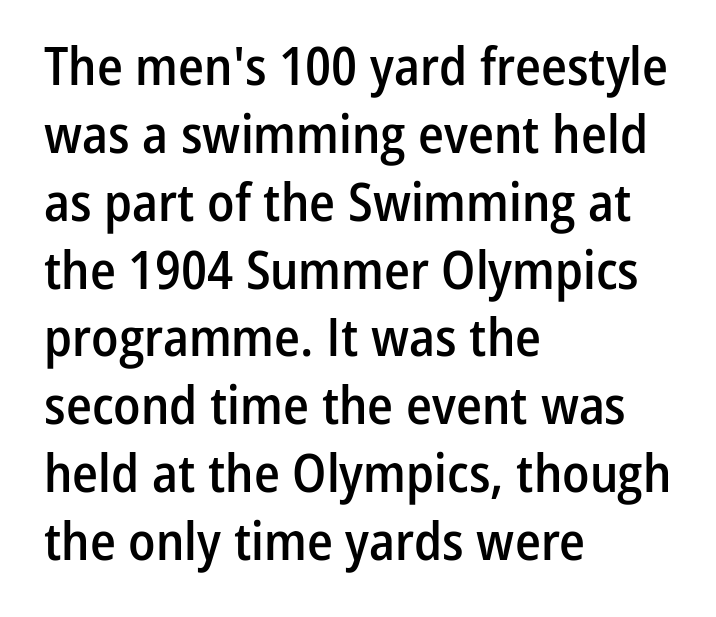
Q: Is the text bold? A: Semi-bold.
Q: Is the text italic (slanted)? A: No, it is upright.
Q: Is the typeface a serif or a sans-serif typeface? A: Sans-serif.
Q: Is the text underlined? A: No.
Q: How is the paragraph aligned? A: Left-aligned.
Q: Is the spacing between letters normal or unusually wide? A: Normal.
Q: Is the spacing between lines tight, normal or loose? A: Normal.
Q: Width (condensed, normal, or wide)? A: Condensed.
Q: Stroke contrast? A: Low.
Q: x-height? A: Medium.
Q: Monospaced? A: No.
